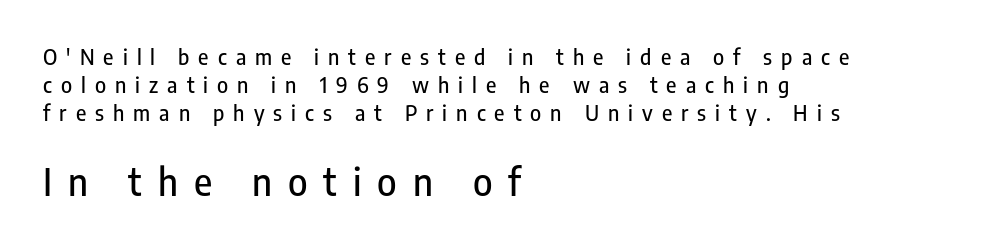
A student would call this left alignment; a typographer would say flush left, rag right. Each letter keeps its own natural width here, so spacing adapts to shape. Rule under the text: the space is simply empty. The typeface chosen for these lines omits serifs.
